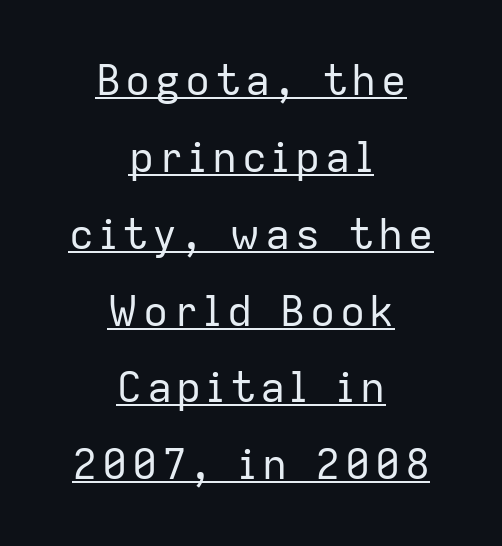
Reading down the block, each line starts at a different indent, mirrored at its end. What kind of face is this? One without serifs — a sans. The specimen reads as upright at a glance. Honestly, the underline is the first thing you notice here. Bold? No — there's no thickening of the strokes. Is this a fixed-width face? No — the glyphs have proportional, varying widths.
